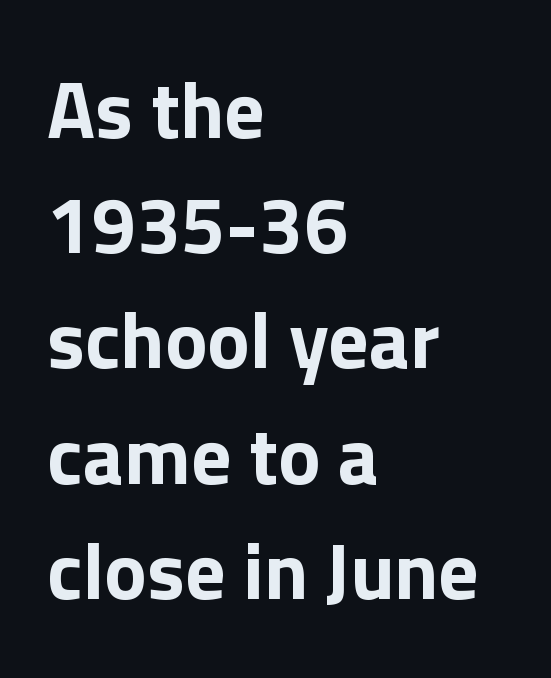
The image shows 80 px bold sans-serif type, upright; set left-aligned, normal line spacing (1.44x), normal letter spacing, not underlined; a medium x-height.
